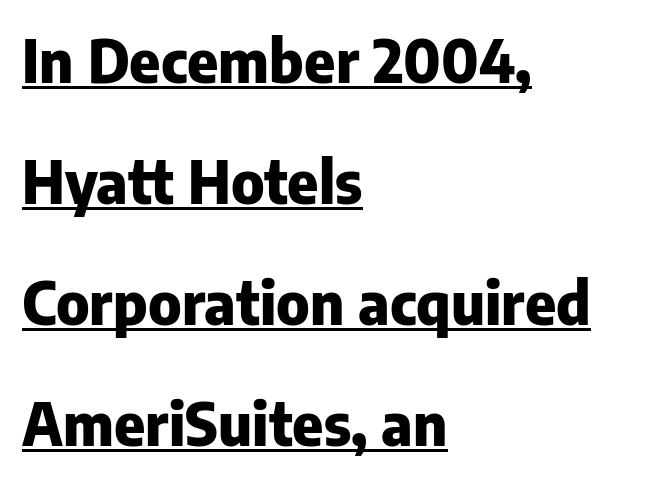
Q: Is the text bold? A: Yes.
Q: Is the text italic (slanted)? A: No, it is upright.
Q: Is the typeface a serif or a sans-serif typeface? A: Sans-serif.
Q: Is the text underlined? A: Yes.
Q: How is the paragraph aligned? A: Left-aligned.
Q: Is the spacing between letters normal or unusually wide? A: Normal.
Q: Is the spacing between lines tight, normal or loose? A: Loose.
Q: Width (condensed, normal, or wide)? A: Normal.
Q: Stroke contrast? A: Low.
Q: x-height? A: Medium.
Q: Monospaced? A: No.
